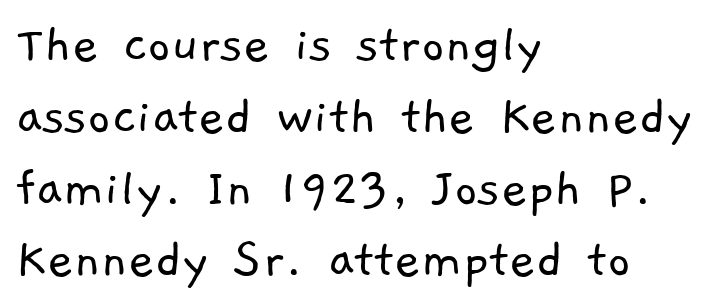
{"serif": "no", "bold": "no", "weight": "light", "width": "normal", "stroke_contrast": "low", "x_height": "medium", "monospaced": "no", "underline": "no", "align": "left", "line_spacing": "normal", "line_spacing_ratio": 1.26, "letter_spacing": "normal", "letter_spacing_em": 0.0, "glyph_px": 57}
